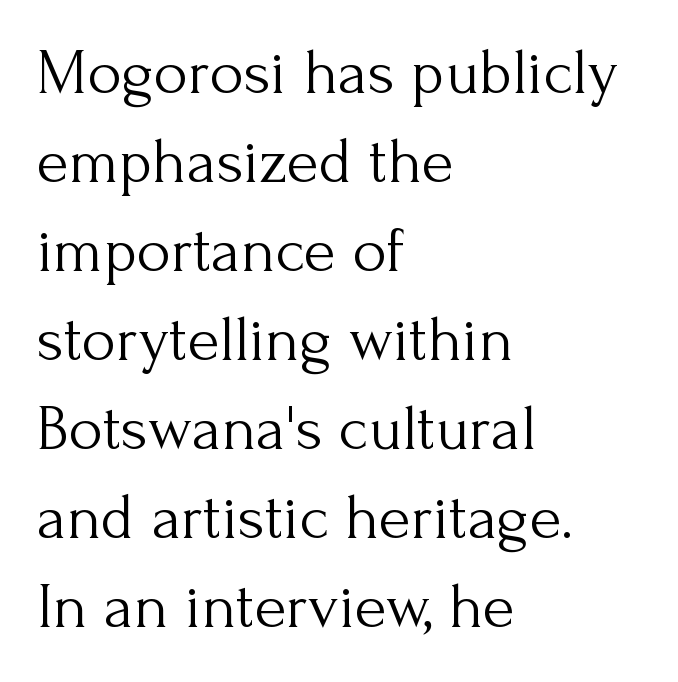
The image shows 65 px light serif type, upright; set left-aligned, normal line spacing (1.37x), normal letter spacing, not underlined; medium stroke contrast and a small x-height.
